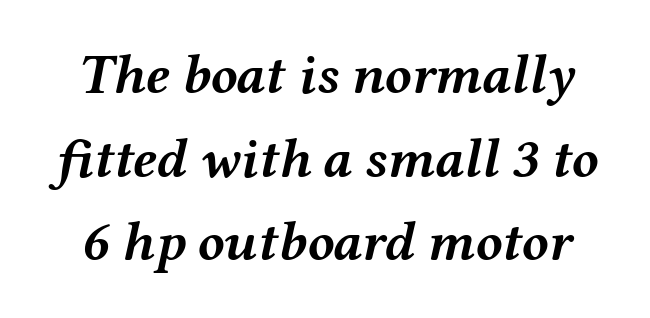
I'd describe the lettering as bold — thick and assertive. Baseline-to-baseline distance is the conventional proportion of letter height. Any mark beneath the type? The region is blank. Tracking value appears to be zero — textbook default spacing. Style check: oblique. You could not count columns in this text — the font is proportionally spaced.
